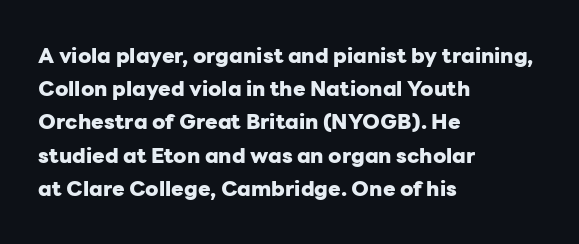
{"italic": "no", "bold": "yes", "underline": "no", "align": "left", "line_spacing": "normal", "line_spacing_ratio": 1.58, "letter_spacing": "normal", "letter_spacing_em": 0.0, "glyph_px": 21}
